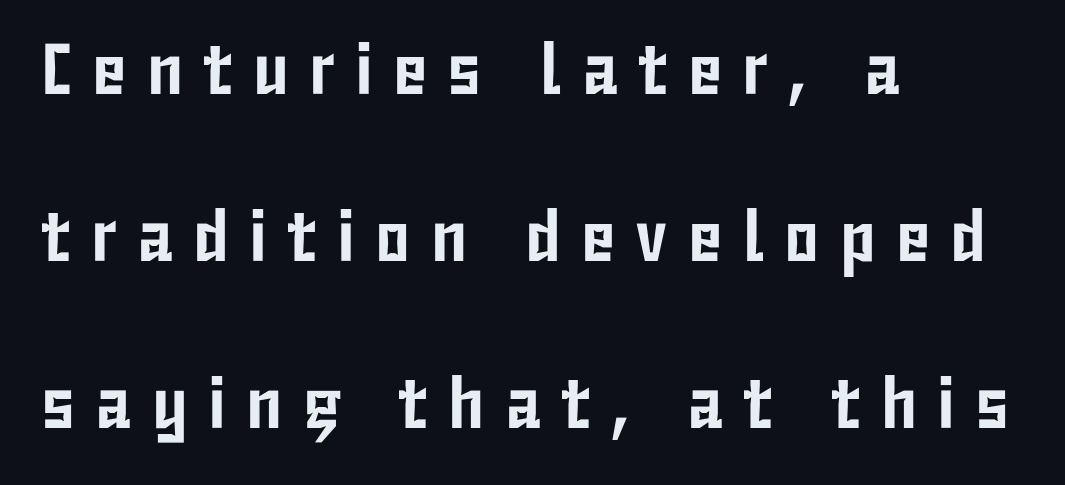
{"serif": "no", "italic": "no", "width": "condensed", "stroke_contrast": "low", "x_height": "medium", "monospaced": "no", "underline": "no", "align": "left", "line_spacing": "loose", "line_spacing_ratio": 2.32, "letter_spacing": "wide", "letter_spacing_em": 0.28, "glyph_px": 72}
